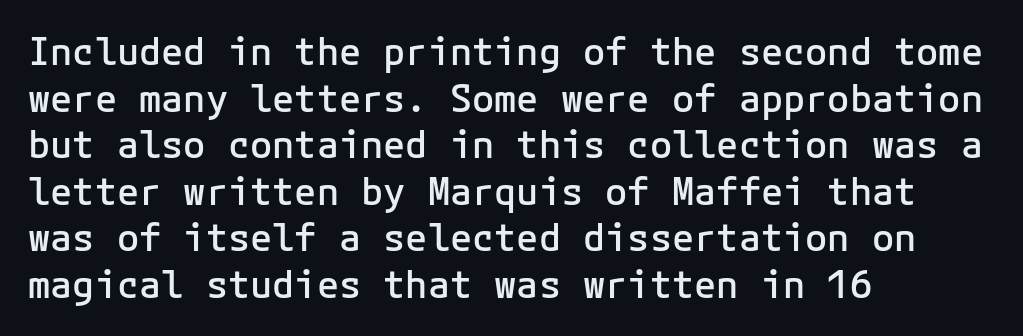
The image shows 37 px semibold sans-serif type, upright, monospaced; set left-aligned, normal line spacing (1.26x), normal letter spacing, not underlined; low stroke contrast and a medium x-height.
